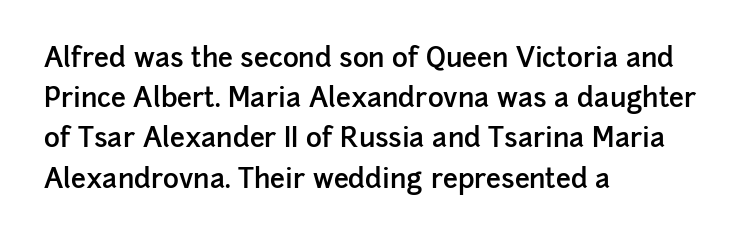
Q: Is the text bold? A: Semi-bold.
Q: Is the text italic (slanted)? A: No, it is upright.
Q: Is the text underlined? A: No.
Q: How is the paragraph aligned? A: Left-aligned.
Q: Is the spacing between letters normal or unusually wide? A: Normal.
Q: Is the spacing between lines tight, normal or loose? A: Normal.
